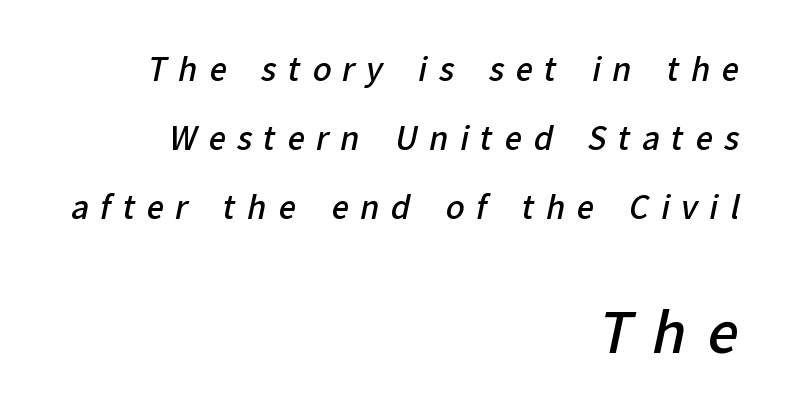
{"serif": "no", "bold": "semi", "weight": "semibold", "width": "normal", "stroke_contrast": "low", "x_height": "medium", "monospaced": "no", "underline": "no", "align": "right", "line_spacing": "loose", "line_spacing_ratio": 2.23, "letter_spacing": "wide", "letter_spacing_em": 0.37, "larger_block": "second", "size_ratio": 1.77, "glyph_px": 55}
